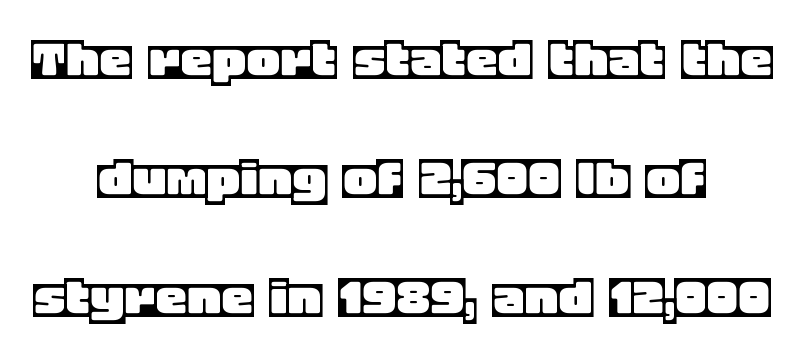
Q: Is the text italic (slanted)? A: No, it is upright.
Q: Is the text underlined? A: No.
Q: How is the paragraph aligned? A: Centered.
Q: Is the spacing between letters normal or unusually wide? A: Normal.
Q: Width (condensed, normal, or wide)? A: Normal.
Q: x-height? A: Large.
Q: Monospaced? A: No.
